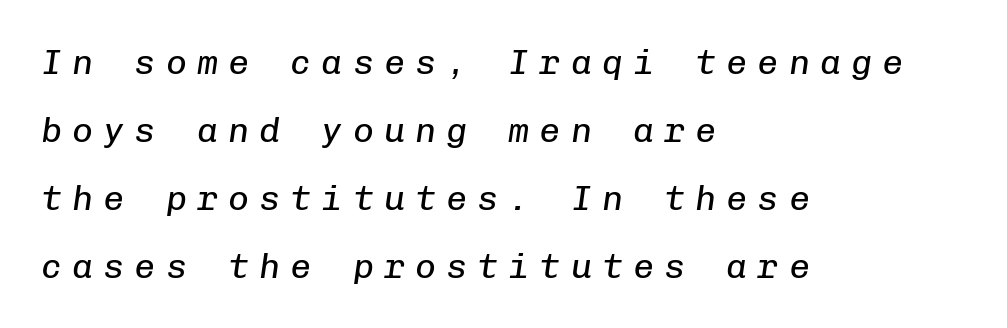
Q: Is the text bold? A: No.
Q: Is the text italic (slanted)? A: Yes, it leans right by about 8 degrees.
Q: Is the text underlined? A: No.
Q: How is the paragraph aligned? A: Left-aligned.
Q: Is the spacing between letters normal or unusually wide? A: Unusually wide.
Q: Is the spacing between lines tight, normal or loose? A: Loose.
Q: Width (condensed, normal, or wide)? A: Normal.
Q: Stroke contrast? A: Low.
Q: x-height? A: Medium.
Q: Monospaced? A: Yes.
